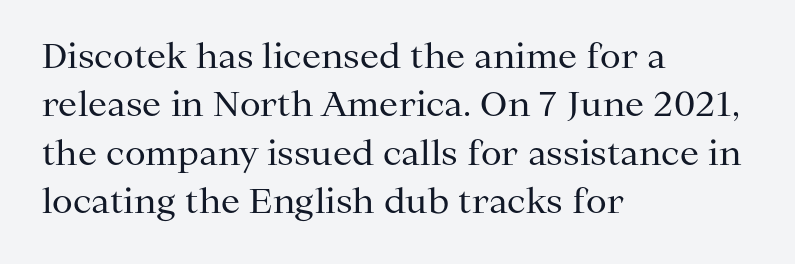
The image shows 34 px regular-weight serif type, upright; set left-aligned, normal line spacing (1.42x), normal letter spacing, not underlined; medium stroke contrast and a medium x-height.
